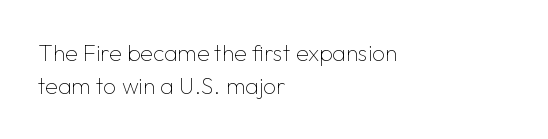
The image shows 23 px text type, upright; set left-aligned, normal line spacing (1.44x), normal letter spacing, not underlined.
